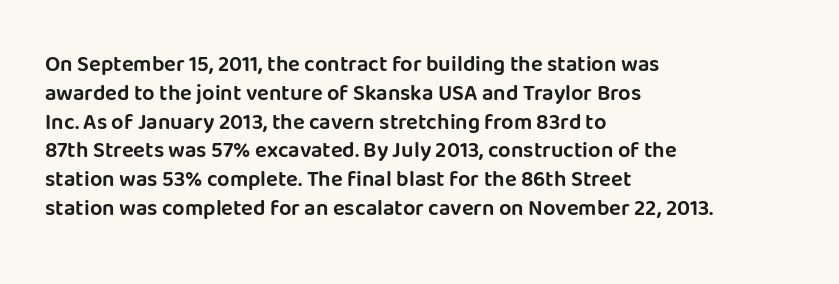
{"italic": "no", "underline": "no", "align": "left", "line_spacing": "normal", "line_spacing_ratio": 1.31, "letter_spacing": "normal", "letter_spacing_em": 0.0, "glyph_px": 22}
